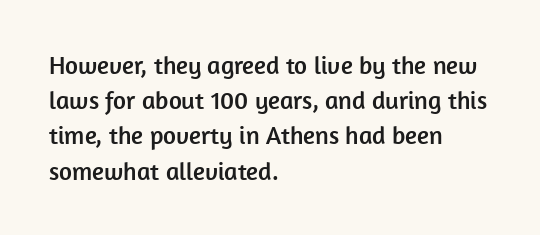
Q: Is the text italic (slanted)? A: No, it is upright.
Q: Is the text underlined? A: No.
Q: How is the paragraph aligned? A: Left-aligned.
Q: Is the spacing between letters normal or unusually wide? A: Normal.
Q: Is the spacing between lines tight, normal or loose? A: Normal.
